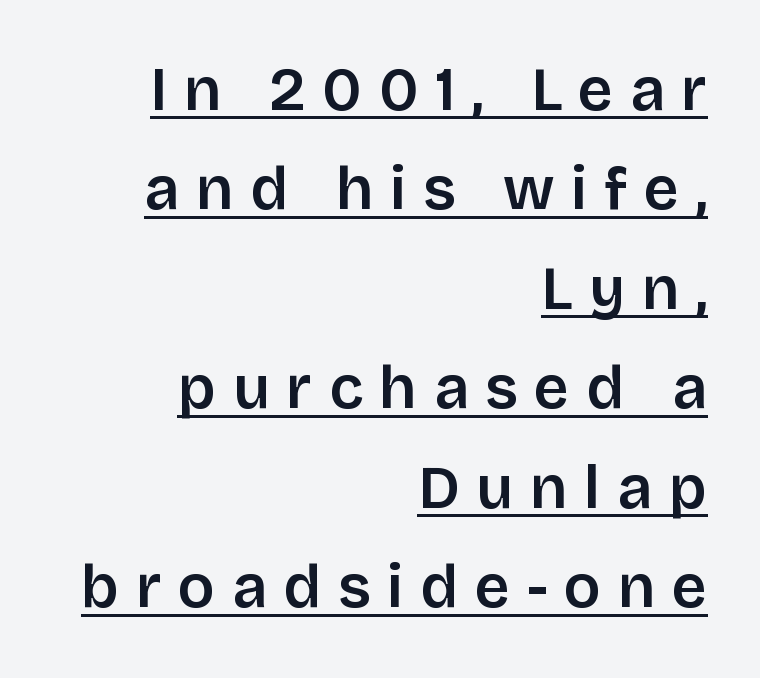
The image shows 61 px semibold sans-serif type, upright; set right-aligned, normal line spacing (1.63x), unusually wide letter spacing (+0.27 em), underlined; low stroke contrast and a large x-height.
